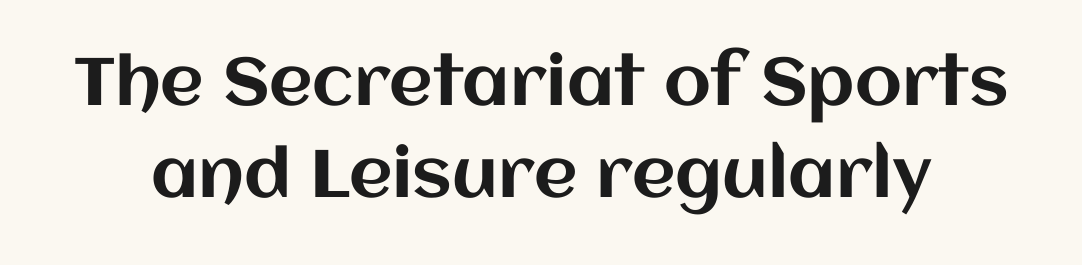
Q: Is the text italic (slanted)? A: No, it is upright.
Q: Is the text underlined? A: No.
Q: Is the spacing between letters normal or unusually wide? A: Normal.
Q: Is the spacing between lines tight, normal or loose? A: Normal.
Q: Width (condensed, normal, or wide)? A: Normal.
Q: Stroke contrast? A: Medium.
Q: x-height? A: Large.
Q: Monospaced? A: No.
